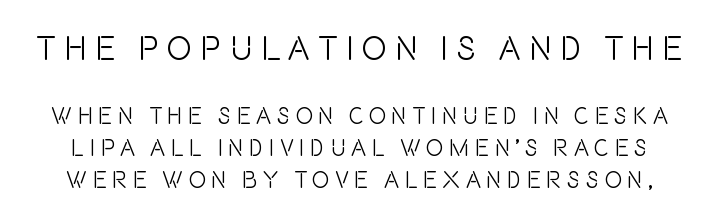
Q: Is the text bold? A: No.
Q: Is the text italic (slanted)? A: No, it is upright.
Q: Is the typeface a serif or a sans-serif typeface? A: Sans-serif.
Q: Is the text underlined? A: No.
Q: Is the spacing between letters normal or unusually wide? A: Unusually wide.
Q: Is the spacing between lines tight, normal or loose? A: Normal.
Q: Which block of text is set in a larger size, the first (top) or the second (bottom)? A: The first (top) one.
Q: Width (condensed, normal, or wide)? A: Condensed.
Q: Stroke contrast? A: Low.
Q: x-height? A: Large.
Q: Monospaced? A: No.
